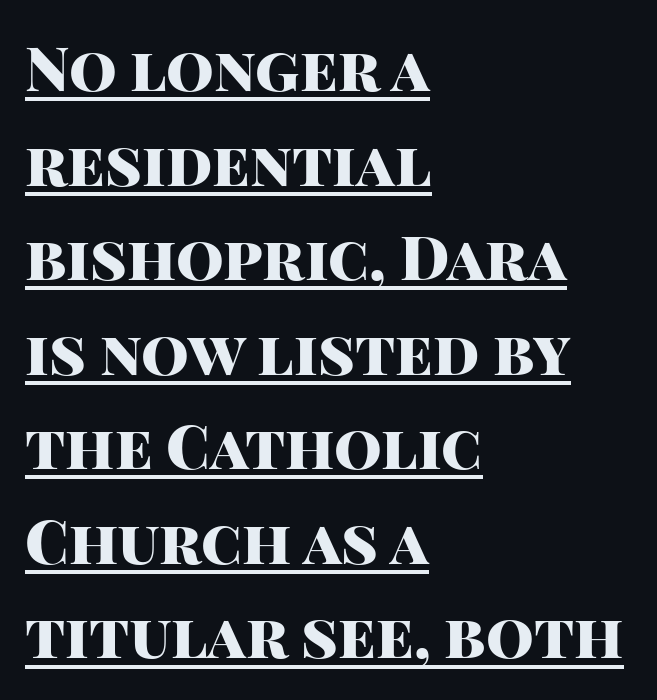
Q: Is the text bold? A: Yes.
Q: Is the text italic (slanted)? A: No, it is upright.
Q: Is the typeface a serif or a sans-serif typeface? A: Sans-serif.
Q: Is the text underlined? A: Yes.
Q: How is the paragraph aligned? A: Left-aligned.
Q: Is the spacing between letters normal or unusually wide? A: Normal.
Q: Is the spacing between lines tight, normal or loose? A: Normal.
Q: Width (condensed, normal, or wide)? A: Normal.
Q: Stroke contrast? A: High.
Q: x-height? A: Large.
Q: Monospaced? A: No.
